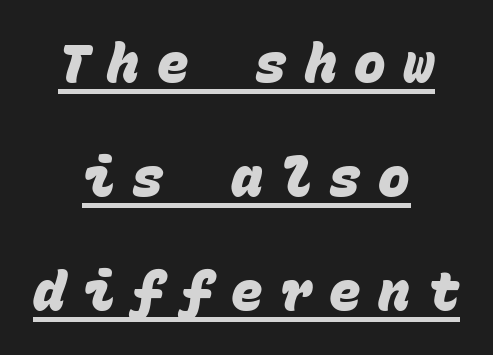
What kind of face is this? One without serifs — a sans. Widely set lines give the paragraph a tall, airy silhouette. The letters march in equal steps, a hallmark of fixed-pitch type. Layout note: lines centered. Does the weight exceed regular? Yes, all the way to bold. Honestly, the letter spacing is so wide it's the main thing you notice.
